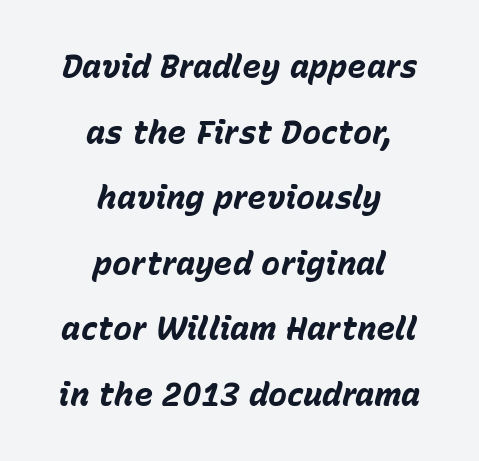
The image shows 32 px bold type, italic (leaning right); set centered, loose line spacing (2.05x), normal letter spacing, not underlined; low stroke contrast and a medium x-height.
